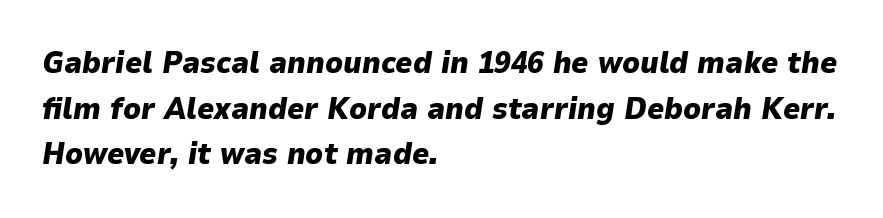
Stroke thickness is high; the sample reads as a true bold. Regarding leading, the lines here are spaced in the standard way. Does the copy run flush right? No — it runs flush left. Check the space under the baseline: it is left empty. Looking at the ascenders, they clearly lean. Each letter keeps its own natural width here, so spacing adapts to shape.
